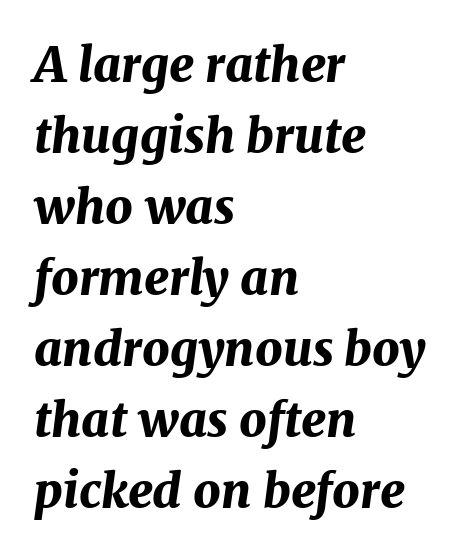
Is this a fixed-width face? No — the glyphs have proportional, varying widths. How are the letters spaced? Ordinarily, with no added tracking. This is heavy type, rendered in bold. Emphasis-style slanted type is in use. Left-aligned paragraph, ragged on the right. Evenly set lines give the paragraph a standard silhouette.
